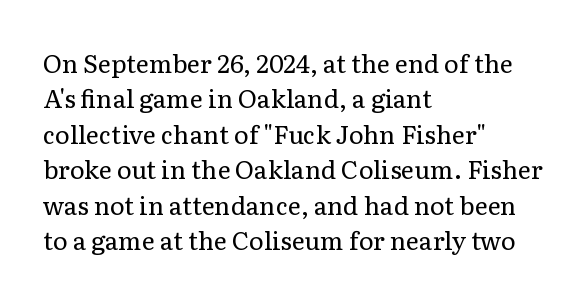
Q: Is the text bold? A: No.
Q: Is the text italic (slanted)? A: No, it is upright.
Q: Is the text underlined? A: No.
Q: How is the paragraph aligned? A: Left-aligned.
Q: Is the spacing between letters normal or unusually wide? A: Normal.
Q: Is the spacing between lines tight, normal or loose? A: Normal.
